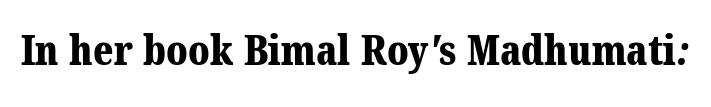
The horizontal fit of the characters is conventional and even. Bold? Absolutely — the strokes are thick and heavy. Each letter keeps its own natural width here, so spacing adapts to shape. A clean baseline with only descenders dipping below it.
